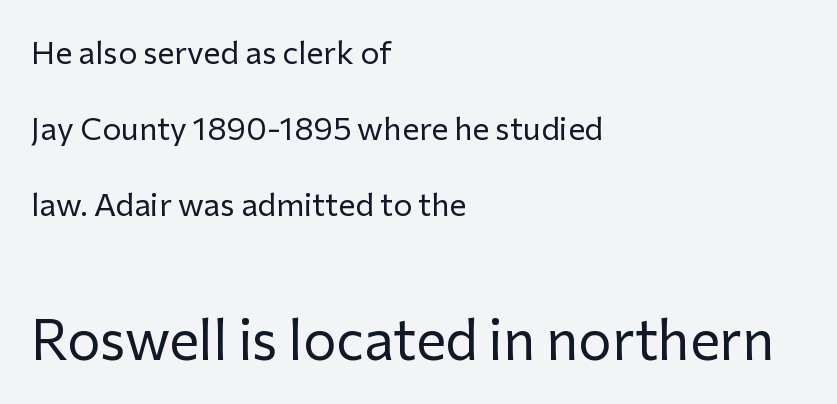
{"serif": "no", "italic": "no", "bold": "no", "weight": "regular", "width": "normal", "stroke_contrast": "low", "x_height": "medium", "monospaced": "no", "underline": "no", "align": "left", "line_spacing": "loose", "line_spacing_ratio": 2.37, "letter_spacing": "normal", "letter_spacing_em": 0.0, "larger_block": "second", "size_ratio": 1.75, "glyph_px": 56}
